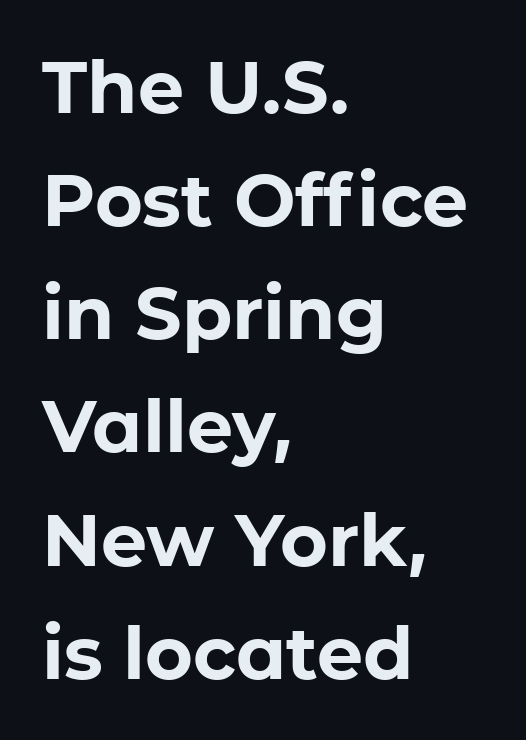
Short and long lines alike share a common starting point at left. A typesetter would mark this as roman, not italic. I'd call this a sans setting — the letters go barefoot. There is no visible air inserted between adjacent glyphs. The characters look thick and weighty, a clear bold. The passage shown is not underscored anywhere.
